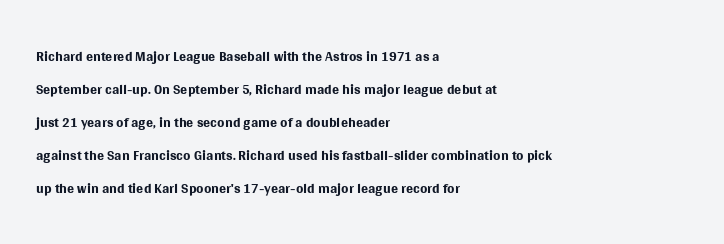
{"italic": "no", "bold": "no", "underline": "no", "align": "left", "line_spacing": "normal", "line_spacing_ratio": 1.57, "letter_spacing": "normal", "letter_spacing_em": 0.0, "glyph_px": 21}
